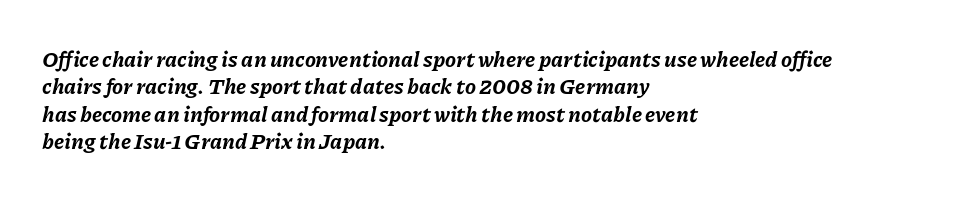
Q: Is the text bold? A: Yes.
Q: Is the text italic (slanted)? A: Yes, it leans right by about 11 degrees.
Q: Is the text underlined? A: No.
Q: How is the paragraph aligned? A: Left-aligned.
Q: Is the spacing between letters normal or unusually wide? A: Normal.
Q: Is the spacing between lines tight, normal or loose? A: Normal.
